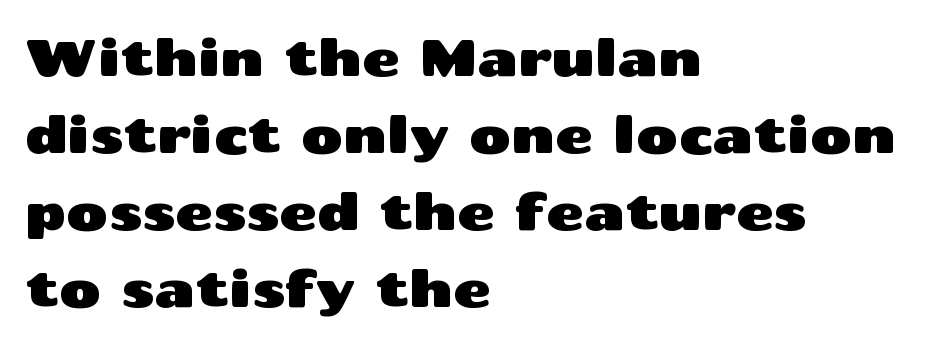
These lines are set flush left with a ragged right edge. Look at the bottom of the vertical strokes: they stop flat, with no serifs. Looks like regular typesetting: each glyph gets only the width it needs. This sample uses an upright cut, with every glyph sitting square on the baseline. Inter-character spacing is left at the font's built-in metrics.
